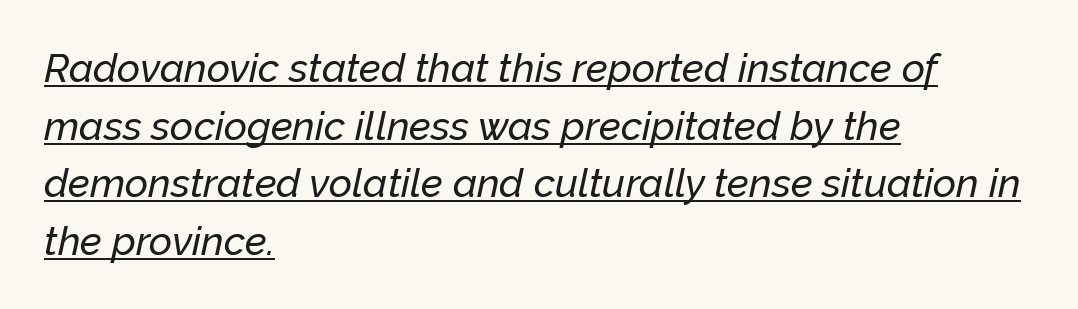
Q: Is the text italic (slanted)? A: Yes, it leans right by about 12 degrees.
Q: Is the text underlined? A: Yes.
Q: How is the paragraph aligned? A: Left-aligned.
Q: Is the spacing between letters normal or unusually wide? A: Normal.
Q: Is the spacing between lines tight, normal or loose? A: Normal.
Q: Width (condensed, normal, or wide)? A: Normal.
Q: Stroke contrast? A: Low.
Q: x-height? A: Medium.
Q: Monospaced? A: No.
